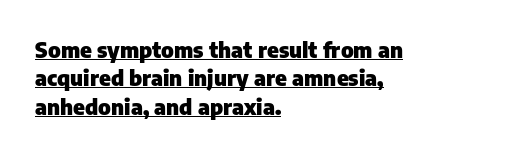
{"italic": "no", "bold": "yes", "underline": "yes", "align": "left", "line_spacing": "normal", "line_spacing_ratio": 1.29, "letter_spacing": "normal", "letter_spacing_em": 0.0, "glyph_px": 22}
